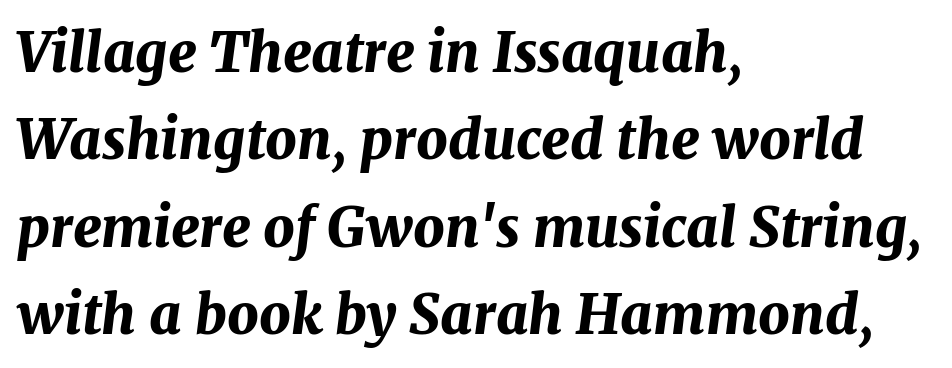
Q: Is the text bold? A: Yes.
Q: Is the text italic (slanted)? A: Yes, it leans right by about 7 degrees.
Q: Is the text underlined? A: No.
Q: How is the paragraph aligned? A: Left-aligned.
Q: Is the spacing between letters normal or unusually wide? A: Normal.
Q: Is the spacing between lines tight, normal or loose? A: Normal.
Q: Width (condensed, normal, or wide)? A: Normal.
Q: Stroke contrast? A: Medium.
Q: x-height? A: Medium.
Q: Monospaced? A: No.
